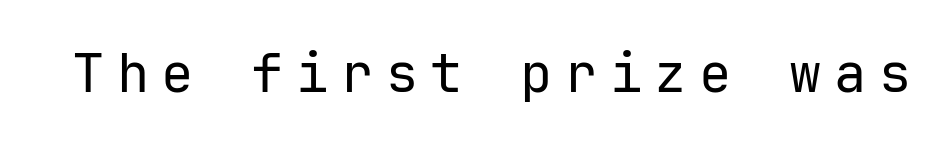
Q: Is the text bold? A: No.
Q: Is the text italic (slanted)? A: No, it is upright.
Q: Is the typeface a serif or a sans-serif typeface? A: Sans-serif.
Q: Is the text underlined? A: No.
Q: Is the spacing between letters normal or unusually wide? A: Unusually wide.
Q: Width (condensed, normal, or wide)? A: Normal.
Q: Stroke contrast? A: Low.
Q: x-height? A: Medium.
Q: Monospaced? A: Yes.
